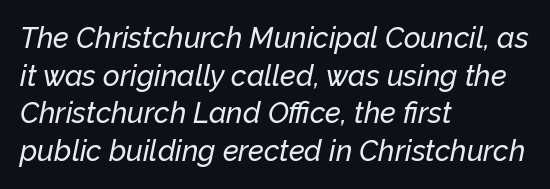
The image shows 29 px text type, italic (leaning right); set left-aligned, normal line spacing (1.3x), normal letter spacing, not underlined; low stroke contrast and a medium x-height.
